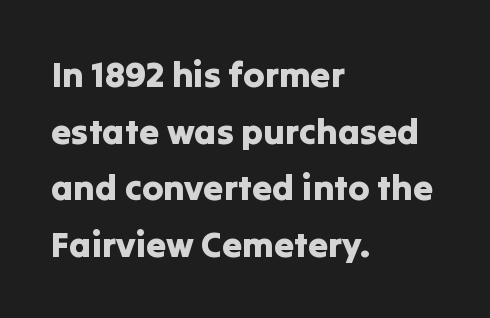
Q: Is the text italic (slanted)? A: No, it is upright.
Q: Is the typeface a serif or a sans-serif typeface? A: Sans-serif.
Q: Is the text underlined? A: No.
Q: How is the paragraph aligned? A: Left-aligned.
Q: Is the spacing between letters normal or unusually wide? A: Normal.
Q: Is the spacing between lines tight, normal or loose? A: Normal.
Q: Width (condensed, normal, or wide)? A: Normal.
Q: Stroke contrast? A: Low.
Q: x-height? A: Medium.
Q: Monospaced? A: No.
